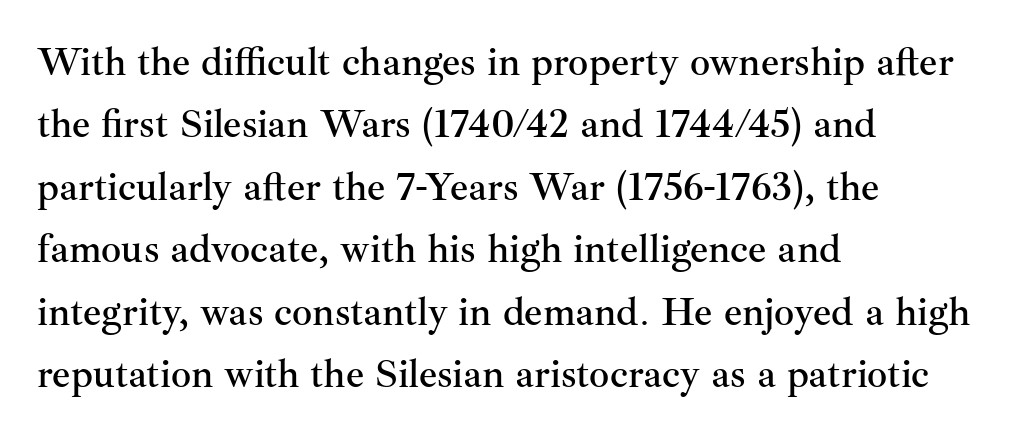
The image shows 40 px serif type, upright; set left-aligned, normal line spacing (1.56x), normal letter spacing, not underlined; medium stroke contrast and a small x-height.
